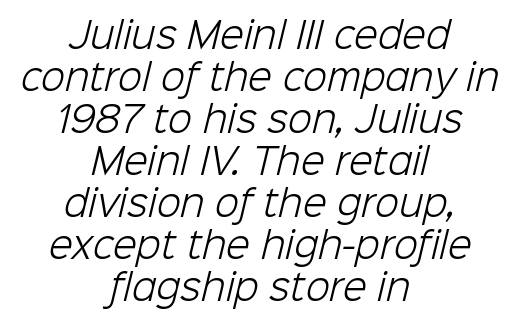
Q: Is the text bold? A: No.
Q: Is the typeface a serif or a sans-serif typeface? A: Sans-serif.
Q: Is the text underlined? A: No.
Q: How is the paragraph aligned? A: Centered.
Q: Is the spacing between letters normal or unusually wide? A: Normal.
Q: Width (condensed, normal, or wide)? A: Normal.
Q: Stroke contrast? A: Low.
Q: x-height? A: Medium.
Q: Monospaced? A: No.
